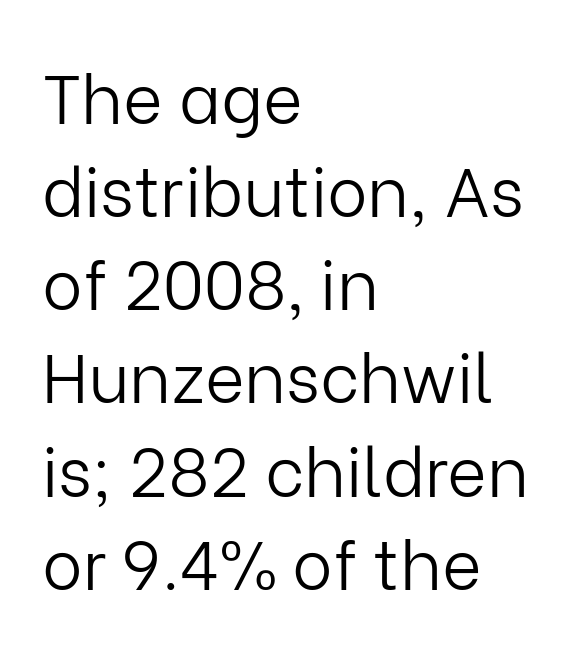
{"serif": "no", "italic": "no", "bold": "no", "weight": "light", "width": "normal", "stroke_contrast": "low", "x_height": "medium", "monospaced": "no", "underline": "no", "align": "left", "line_spacing": "normal", "line_spacing_ratio": 1.37, "letter_spacing": "normal", "letter_spacing_em": 0.0, "glyph_px": 68}
